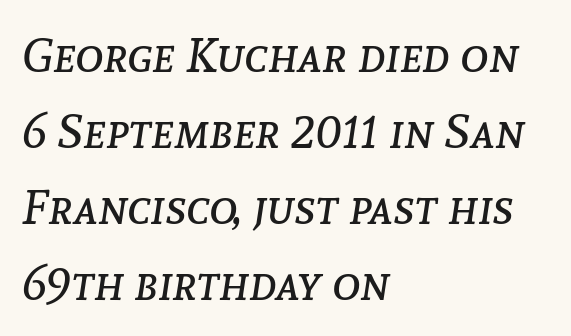
Q: Is the text bold? A: No.
Q: Is the text italic (slanted)? A: Yes, it leans right by about 8 degrees.
Q: Is the text underlined? A: No.
Q: How is the paragraph aligned? A: Left-aligned.
Q: Is the spacing between letters normal or unusually wide? A: Normal.
Q: Is the spacing between lines tight, normal or loose? A: Normal.
Q: Width (condensed, normal, or wide)? A: Normal.
Q: Stroke contrast? A: Low.
Q: x-height? A: Medium.
Q: Monospaced? A: No.
